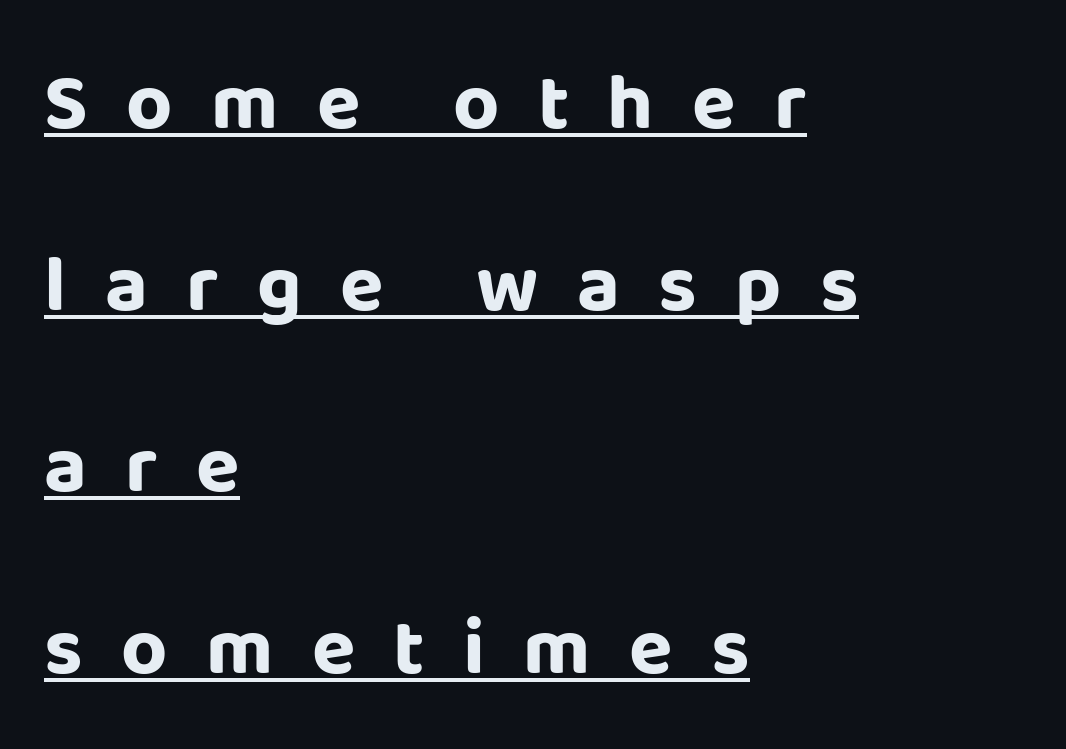
In CSS terms this would be text-align: left. Are there feet on the stems? There aren't — it's a sans. The letters stand upright; this is a roman face. The face used here has the dense, thick strokes of a bold. Character widths vary here, with narrow letters taking less room than wide ones.
